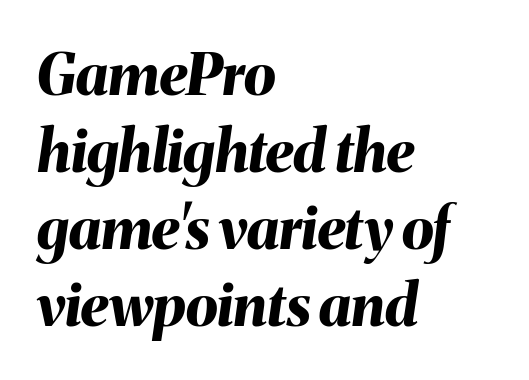
The image shows 58 px bold type, italic (leaning right); set left-aligned, normal line spacing (1.33x), normal letter spacing, not underlined; medium stroke contrast and a medium x-height.
